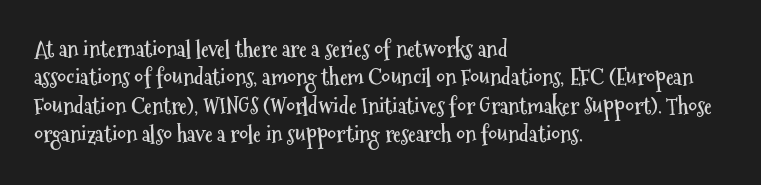
{"italic": "no", "bold": "yes", "underline": "no", "align": "left", "line_spacing": "normal", "line_spacing_ratio": 1.29, "letter_spacing": "normal", "letter_spacing_em": 0.0, "glyph_px": 22}
